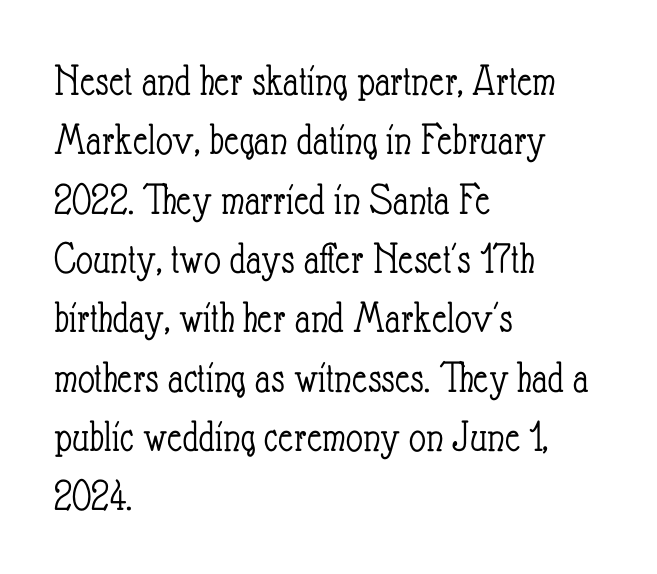
The letters stand straight up with perfectly vertical stems. Each letter keeps its own natural width here, so spacing adapts to shape. One-word summary of the alignment: left. Regular leading. Students, note that the glyphs here touch the page at normal intervals. Just letters on the line, the space beneath them empty.
